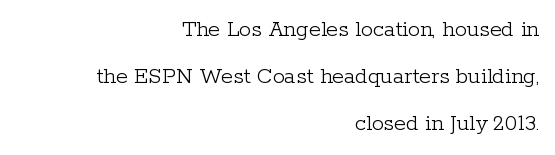
The image shows 24 px text type, upright; set right-aligned, loose line spacing (1.96x), normal letter spacing, not underlined.
